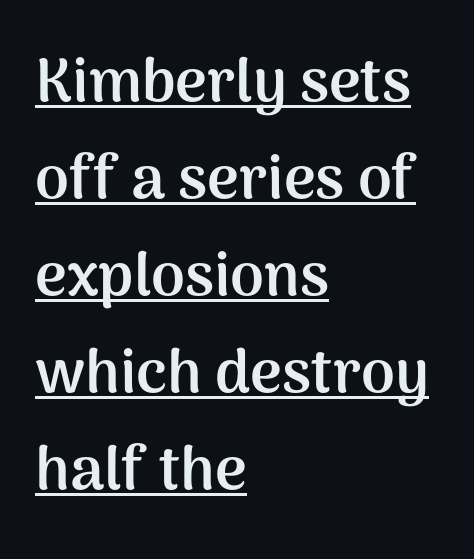
{"serif": "no", "italic": "no", "bold": "yes", "weight": "semibold", "width": "normal", "stroke_contrast": "medium", "x_height": "medium", "monospaced": "no", "underline": "yes", "align": "left", "line_spacing": "normal", "line_spacing_ratio": 1.59, "letter_spacing": "normal", "letter_spacing_em": 0.0, "glyph_px": 61}
